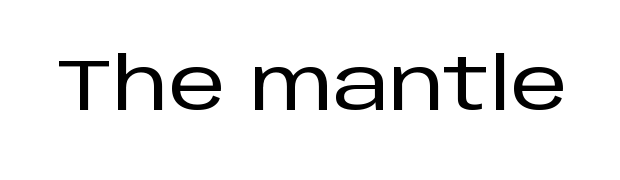
{"serif": "no", "italic": "no", "width": "normal", "stroke_contrast": "low", "x_height": "large", "monospaced": "no", "underline": "no", "letter_spacing": "normal", "letter_spacing_em": 0.0, "glyph_px": 72}
